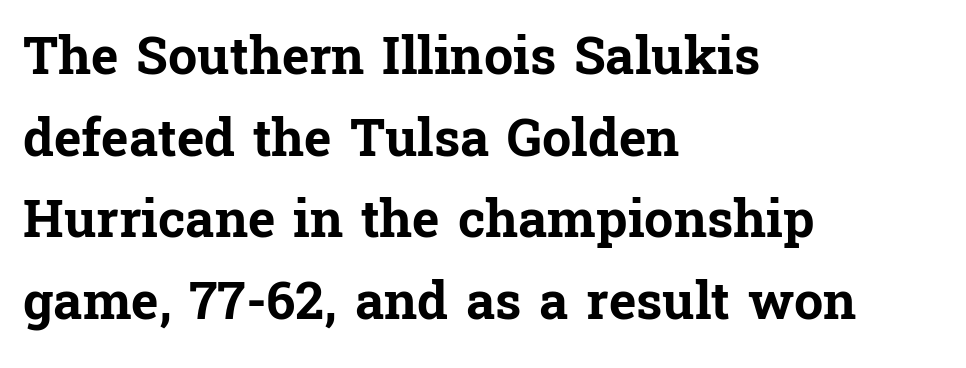
Caption: multi-line text, flush left, ragged right. The text was rendered using a seriffed face with decorative stroke endings. Unlike italic type, these characters show no tilt at all. This sample has the flowing, uneven cadence of proportional lettering.
